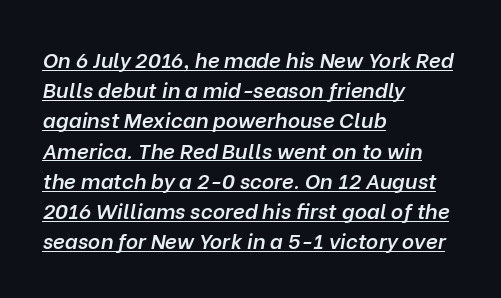
{"italic": "yes", "lean": "right", "slant_degrees": 10, "bold": "semi", "underline": "yes", "align": "left", "line_spacing": "normal", "line_spacing_ratio": 1.44, "letter_spacing": "normal", "letter_spacing_em": 0.0, "glyph_px": 21}
